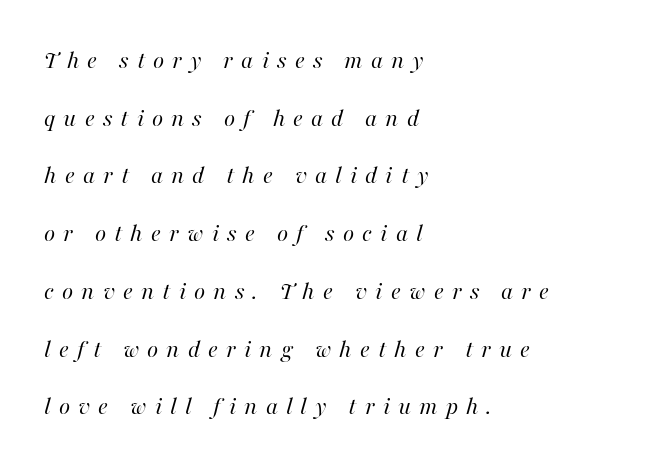
Q: Is the text bold? A: No.
Q: Is the text italic (slanted)? A: Yes, it leans right by about 16 degrees.
Q: Is the text underlined? A: No.
Q: How is the paragraph aligned? A: Left-aligned.
Q: Is the spacing between letters normal or unusually wide? A: Unusually wide.
Q: Is the spacing between lines tight, normal or loose? A: Loose.
